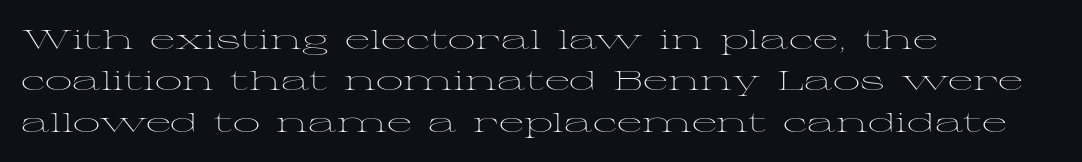
{"italic": "no", "bold": "no", "underline": "no", "align": "left", "line_spacing": "normal", "line_spacing_ratio": 1.53, "letter_spacing": "normal", "letter_spacing_em": 0.0, "glyph_px": 27}
